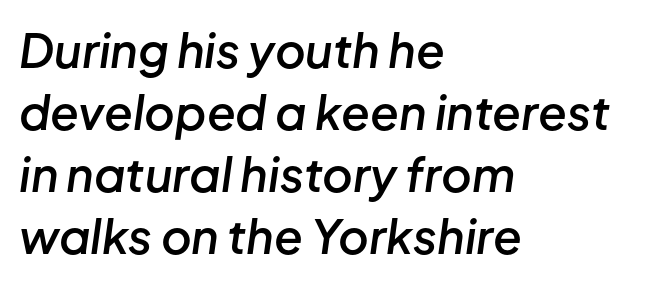
The image shows 47 px semibold type, italic (leaning right); set left-aligned, normal line spacing (1.32x), normal letter spacing, not underlined; low stroke contrast and a medium x-height.
